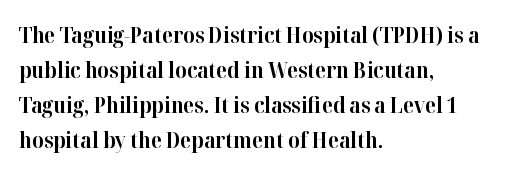
{"italic": "no", "bold": "yes", "underline": "no", "align": "left", "line_spacing": "normal", "line_spacing_ratio": 1.59, "letter_spacing": "normal", "letter_spacing_em": 0.0, "glyph_px": 22}
